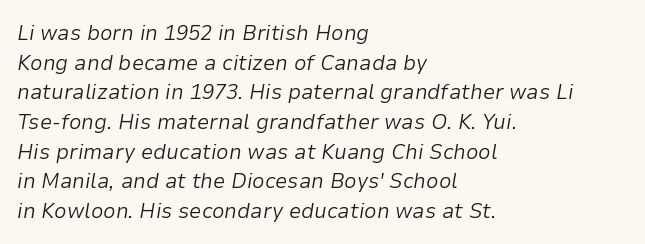
Inter-character spacing is left at the font's built-in metrics. The designer left line spacing at the default. Layout note: lines flush left. The font sits on the lighter half of the weight spectrum, regular included. Quick note: underline off.
